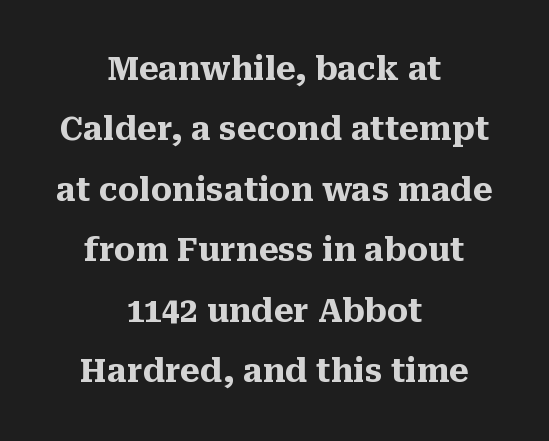
Does the type have serifs? Yes, each stem ends in a small foot. Character widths vary here, with narrow letters taking less room than wide ones. Any mark beneath the type? The region is blank. This is the regular roman posture of the typeface. Alignment: centered. Typographic density is high because the face is bold.
